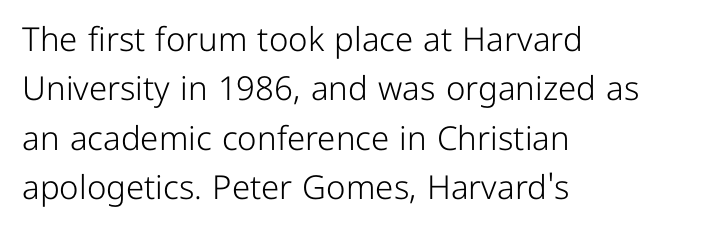
{"serif": "no", "italic": "no", "bold": "no", "weight": "light", "width": "normal", "stroke_contrast": "low", "x_height": "medium", "monospaced": "no", "underline": "no", "align": "left", "line_spacing": "normal", "line_spacing_ratio": 1.5, "letter_spacing": "normal", "letter_spacing_em": 0.0, "glyph_px": 33}
